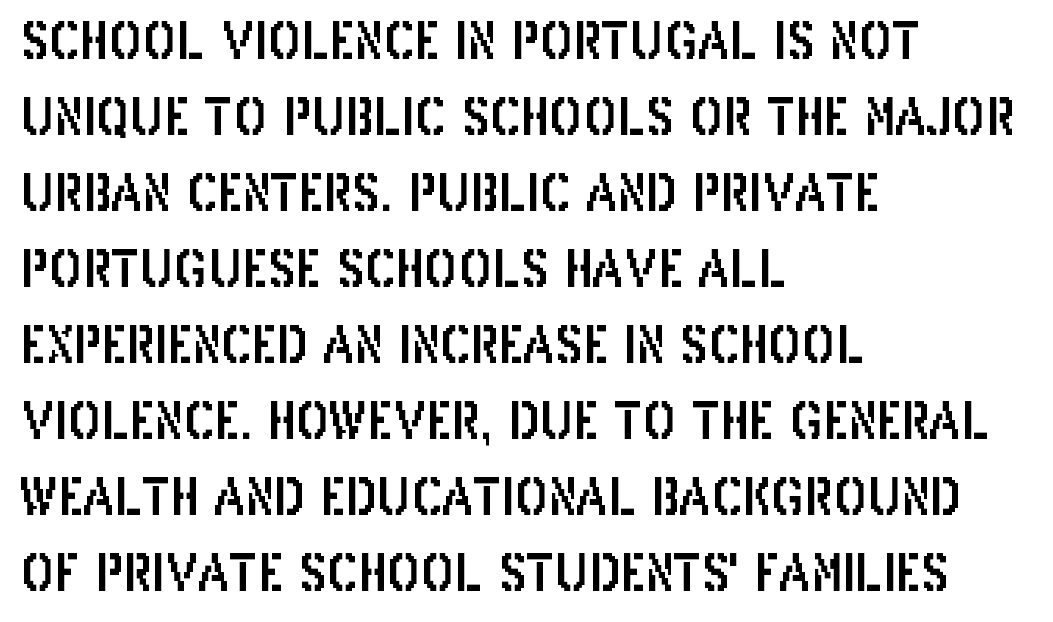
Characters follow at the spacing the type designer built in. Lines of text with bare space underneath. The lines sit at an ordinary, default distance from one another. The rendering anchors every line to the left-hand side. This is sans-serif lettering, the kind often seen on screens and signage.
